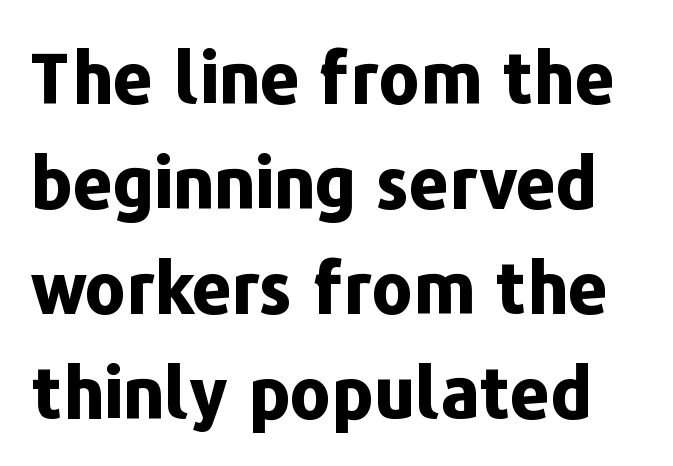
What's the leading like? Ordinary, nothing unusual. Vertical strokes here are truly vertical. The glyphs are unaccompanied by any horizontal stroke below them. The letters are bold, with thick, heavy strokes. Each letter keeps its own natural width here, so spacing adapts to shape. The rendering keeps characters at their native spacing.
